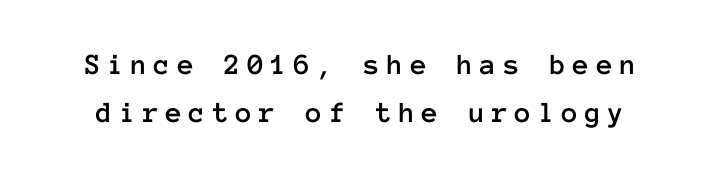
Think of a typewriter: that constant character pitch is what you see here. Glance below the letters and you will spot only blank space. Observe the wide spacing: letters keep a clear distance from each other. Ordinary non-slanted type is in use.
